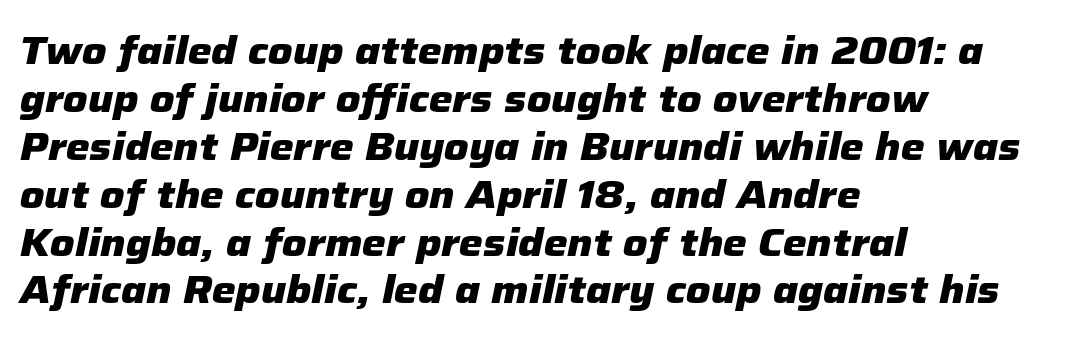
The image shows 38 px heavy type, italic (leaning right); set left-aligned, normal line spacing (1.26x), normal letter spacing, not underlined; low stroke contrast and a medium x-height.
